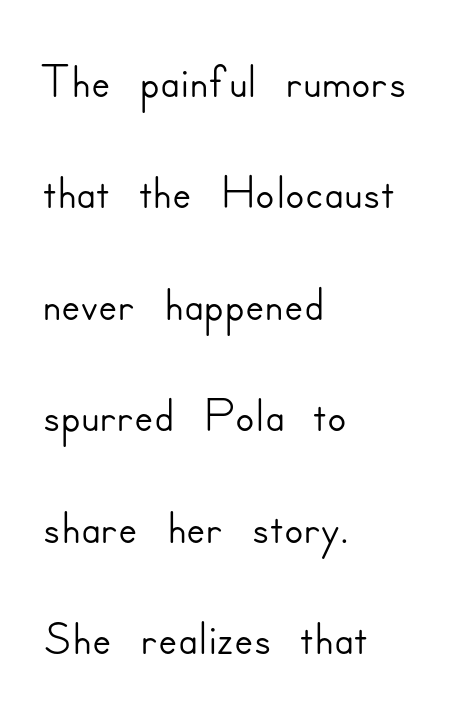
The image shows 71 px sans-serif type, upright; set left-aligned, normal line spacing (1.57x), normal letter spacing, not underlined; low stroke contrast and a small x-height.
